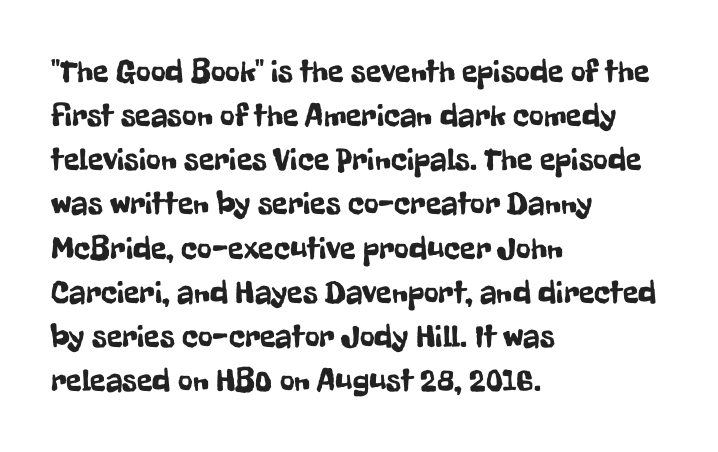
The image shows 32 px condensed sans-serif type, upright; set left-aligned, normal line spacing (1.38x), normal letter spacing, not underlined; low stroke contrast and a medium x-height.
